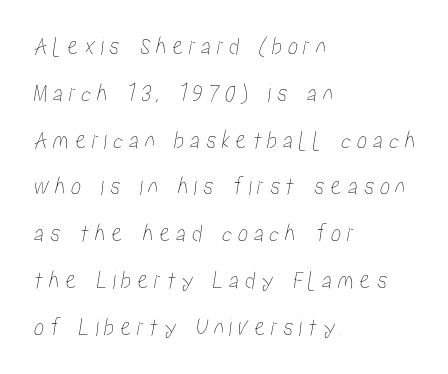
Alignment: flush left. The rendering inserts visible extra space after every character. Check the space under the baseline: it is left empty.
